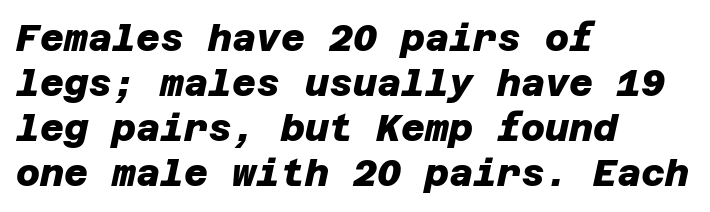
Q: Is the text bold? A: Yes.
Q: Is the typeface a serif or a sans-serif typeface? A: Sans-serif.
Q: Is the text underlined? A: No.
Q: How is the paragraph aligned? A: Left-aligned.
Q: Is the spacing between letters normal or unusually wide? A: Normal.
Q: Width (condensed, normal, or wide)? A: Normal.
Q: Stroke contrast? A: Low.
Q: x-height? A: Large.
